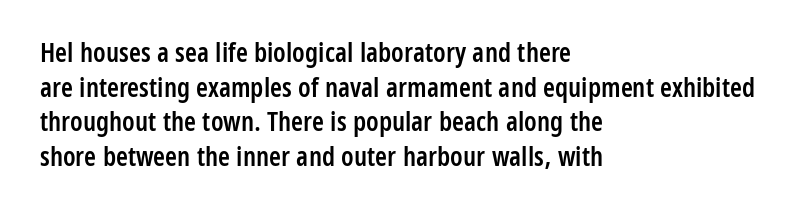
{"italic": "no", "bold": "semi", "underline": "no", "align": "left", "line_spacing": "normal", "line_spacing_ratio": 1.28, "letter_spacing": "normal", "letter_spacing_em": 0.0, "glyph_px": 27}
